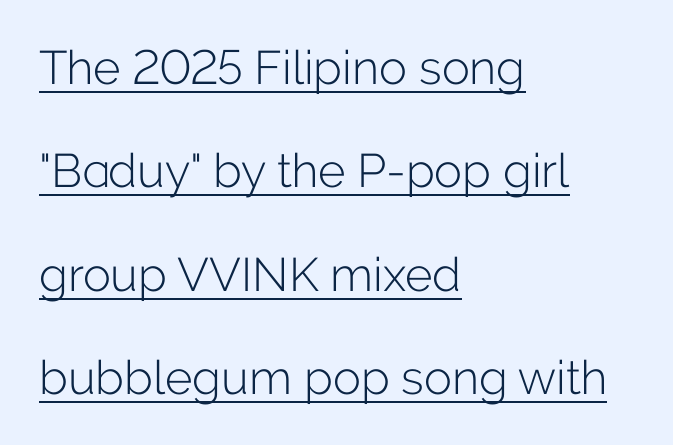
{"serif": "no", "italic": "no", "bold": "no", "weight": "light", "width": "normal", "stroke_contrast": "low", "x_height": "medium", "monospaced": "no", "underline": "yes", "align": "left", "line_spacing": "loose", "line_spacing_ratio": 2.2, "letter_spacing": "normal", "letter_spacing_em": 0.0, "glyph_px": 47}
